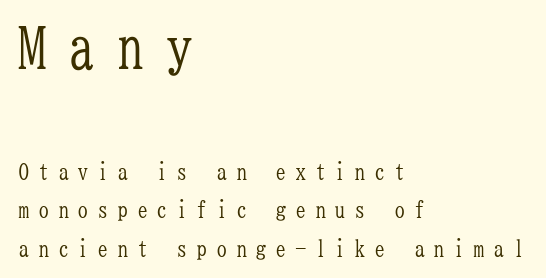
{"serif": "yes", "italic": "no", "bold": "no", "weight": "light", "width": "condensed", "stroke_contrast": "low", "x_height": "medium", "monospaced": "yes", "underline": "no", "align": "left", "line_spacing": "normal", "line_spacing_ratio": 1.67, "letter_spacing": "wide", "letter_spacing_em": 0.36, "larger_block": "first", "size_ratio": 2.48, "glyph_px": 57}
